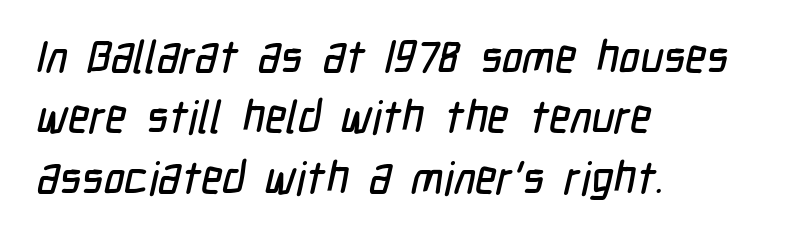
{"serif": "no", "width": "condensed", "stroke_contrast": "low", "x_height": "medium", "monospaced": "no", "underline": "no", "align": "left", "line_spacing": "normal", "line_spacing_ratio": 1.34, "letter_spacing": "normal", "letter_spacing_em": 0.0, "glyph_px": 45}
